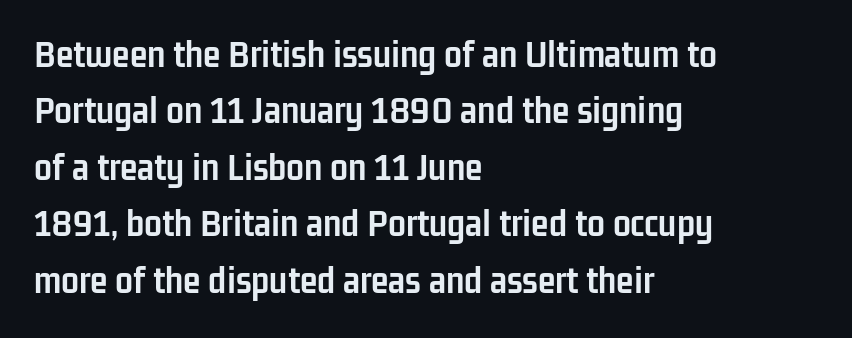
Ascenders rise straight up at ninety degrees. Notice how thick the strokes are: this is what a full bold looks like. Note: no serifs on the glyphs. Just letters on the line, the space beneath them empty. Students, note that the glyphs here touch the page at normal intervals.
